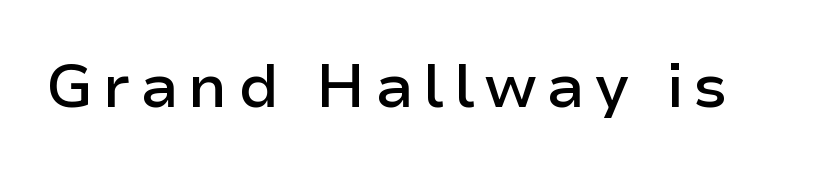
Q: Is the text bold? A: Semi-bold.
Q: Is the text italic (slanted)? A: No, it is upright.
Q: Is the typeface a serif or a sans-serif typeface? A: Sans-serif.
Q: Is the text underlined? A: No.
Q: Width (condensed, normal, or wide)? A: Normal.
Q: Stroke contrast? A: Low.
Q: x-height? A: Medium.
Q: Monospaced? A: No.
